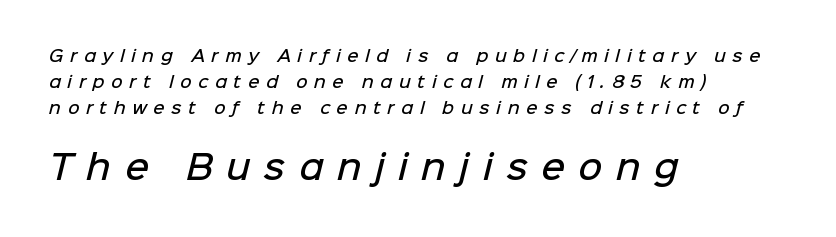
{"serif": "no", "bold": "semi", "weight": "semibold", "width": "normal", "stroke_contrast": "low", "x_height": "medium", "monospaced": "no", "underline": "no", "align": "left", "line_spacing": "normal", "line_spacing_ratio": 1.62, "letter_spacing": "wide", "letter_spacing_em": 0.41, "larger_block": "second", "size_ratio": 2.06, "glyph_px": 33}
